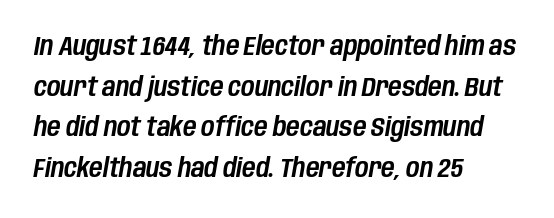
Q: Is the text italic (slanted)? A: Yes, it leans right by about 10 degrees.
Q: Is the text underlined? A: No.
Q: How is the paragraph aligned? A: Left-aligned.
Q: Is the spacing between letters normal or unusually wide? A: Normal.
Q: Is the spacing between lines tight, normal or loose? A: Normal.
